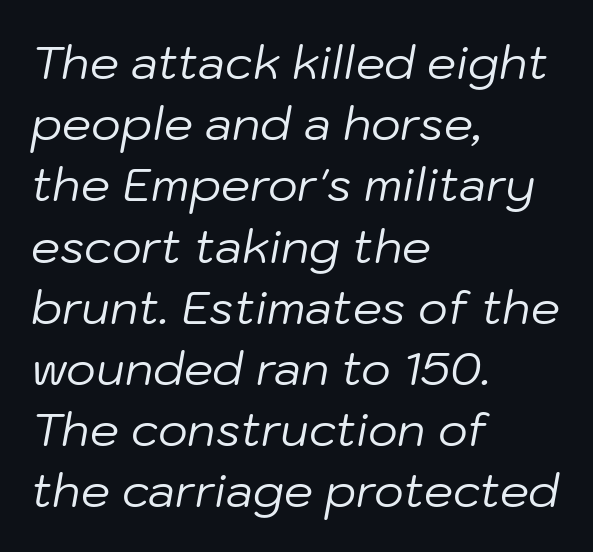
Q: Is the text bold? A: No.
Q: Is the text italic (slanted)? A: Yes, it leans right by about 10 degrees.
Q: Is the text underlined? A: No.
Q: How is the paragraph aligned? A: Left-aligned.
Q: Is the spacing between letters normal or unusually wide? A: Normal.
Q: Is the spacing between lines tight, normal or loose? A: Normal.
Q: Width (condensed, normal, or wide)? A: Normal.
Q: Stroke contrast? A: Low.
Q: x-height? A: Medium.
Q: Monospaced? A: No.
